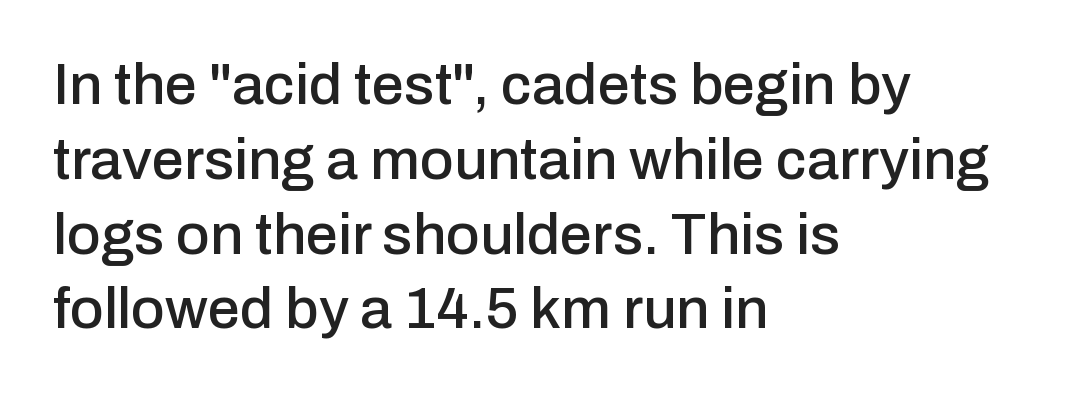
Q: Is the text italic (slanted)? A: No, it is upright.
Q: Is the typeface a serif or a sans-serif typeface? A: Sans-serif.
Q: Is the text underlined? A: No.
Q: How is the paragraph aligned? A: Left-aligned.
Q: Is the spacing between letters normal or unusually wide? A: Normal.
Q: Is the spacing between lines tight, normal or loose? A: Normal.
Q: Width (condensed, normal, or wide)? A: Normal.
Q: Stroke contrast? A: Low.
Q: x-height? A: Medium.
Q: Monospaced? A: No.
